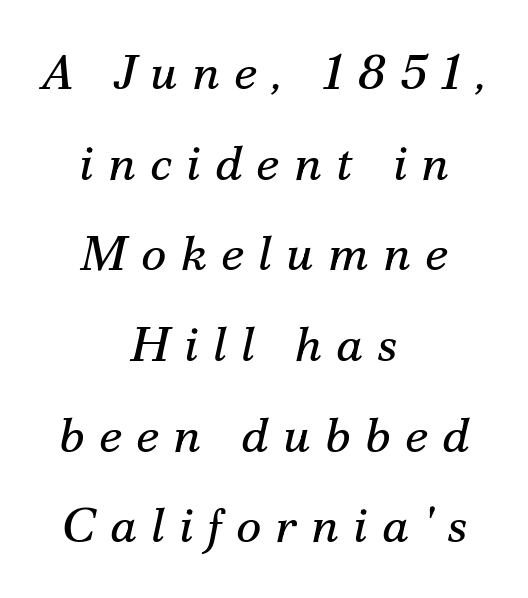
Q: Is the text bold? A: No.
Q: Is the text italic (slanted)? A: Yes, it leans right by about 12 degrees.
Q: Is the typeface a serif or a sans-serif typeface? A: Serif.
Q: Is the text underlined? A: No.
Q: How is the paragraph aligned? A: Centered.
Q: Is the spacing between letters normal or unusually wide? A: Unusually wide.
Q: Width (condensed, normal, or wide)? A: Normal.
Q: Stroke contrast? A: Medium.
Q: x-height? A: Small.
Q: Monospaced? A: No.
